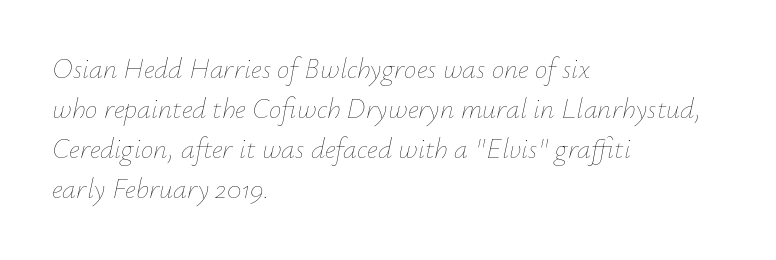
The image shows 28 px thin type, italic (leaning right); set left-aligned, normal line spacing (1.43x), normal letter spacing, not underlined; low stroke contrast and a small x-height.
